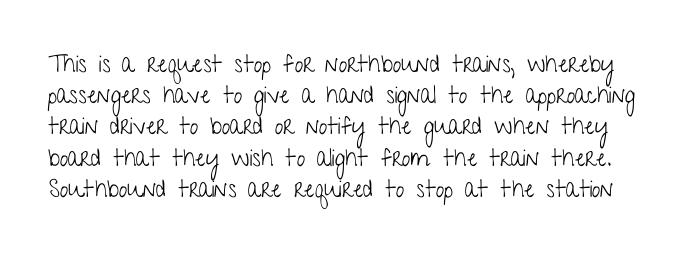
Q: Is the text bold? A: No.
Q: Is the text italic (slanted)? A: No, it is upright.
Q: Is the text underlined? A: No.
Q: Is the spacing between letters normal or unusually wide? A: Normal.
Q: Is the spacing between lines tight, normal or loose? A: Normal.
